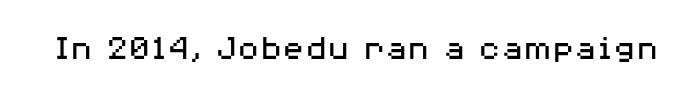
{"serif": "no", "italic": "no", "bold": "no", "weight": "regular", "width": "wide", "stroke_contrast": "medium", "x_height": "medium", "monospaced": "no", "underline": "no", "letter_spacing": "normal", "letter_spacing_em": 0.0, "glyph_px": 37}
